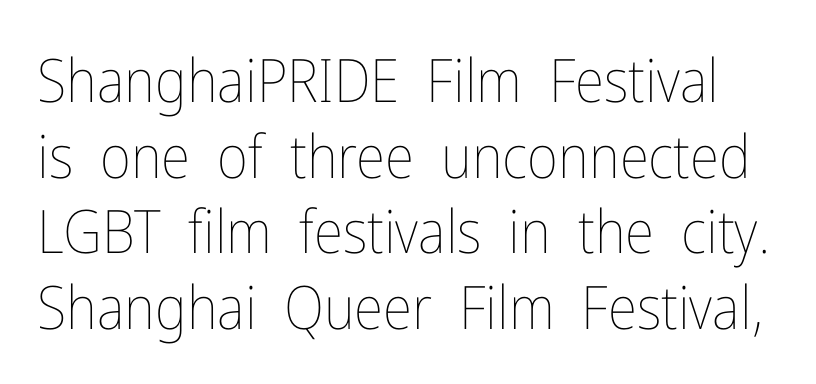
Q: Is the text bold? A: No.
Q: Is the text italic (slanted)? A: No, it is upright.
Q: Is the text underlined? A: No.
Q: Is the spacing between letters normal or unusually wide? A: Normal.
Q: Is the spacing between lines tight, normal or loose? A: Normal.
Q: Width (condensed, normal, or wide)? A: Condensed.
Q: Stroke contrast? A: Low.
Q: x-height? A: Medium.
Q: Monospaced? A: No.
